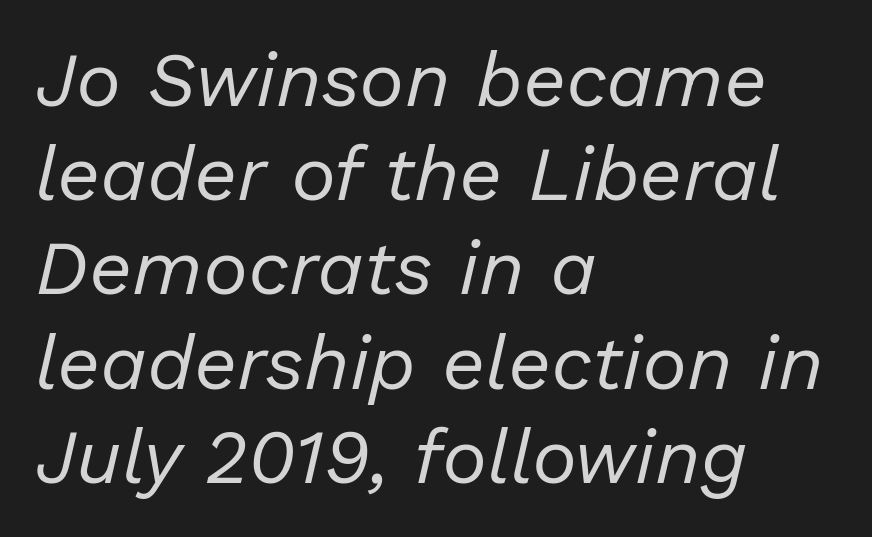
The image shows 76 px regular-weight type, italic (leaning right); set left-aligned, line spacing 1.24x, normal letter spacing, not underlined; low stroke contrast and a medium x-height.
